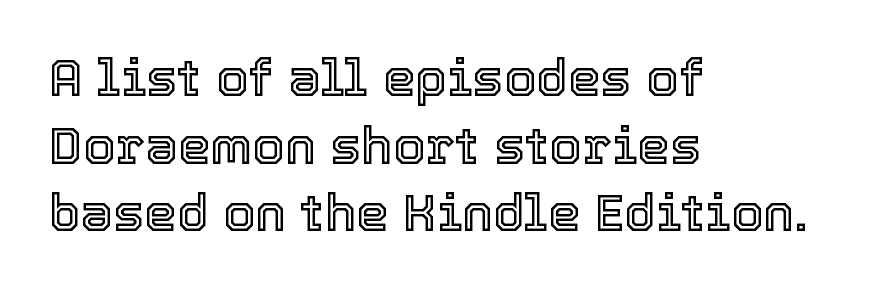
The image shows 52 px text type, upright; set left-aligned, normal line spacing (1.3x), normal letter spacing, not underlined; a medium x-height.
